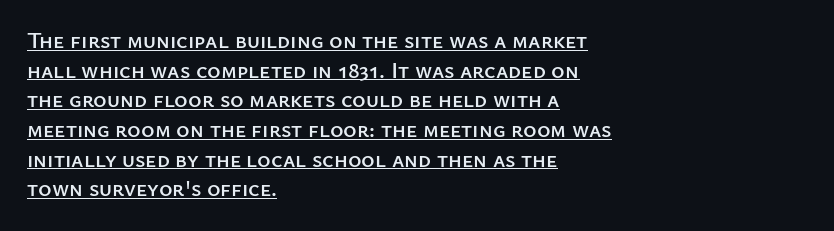
The image shows 23 px text type, upright; set left-aligned, normal line spacing (1.29x), normal letter spacing, underlined.
